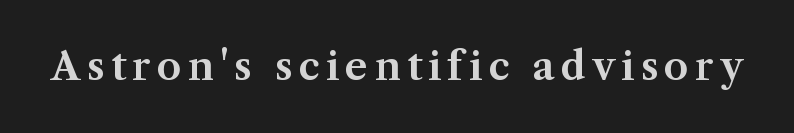
Q: Is the text italic (slanted)? A: No, it is upright.
Q: Is the typeface a serif or a sans-serif typeface? A: Serif.
Q: Is the text underlined? A: No.
Q: Width (condensed, normal, or wide)? A: Normal.
Q: Stroke contrast? A: Medium.
Q: x-height? A: Medium.
Q: Monospaced? A: No.
